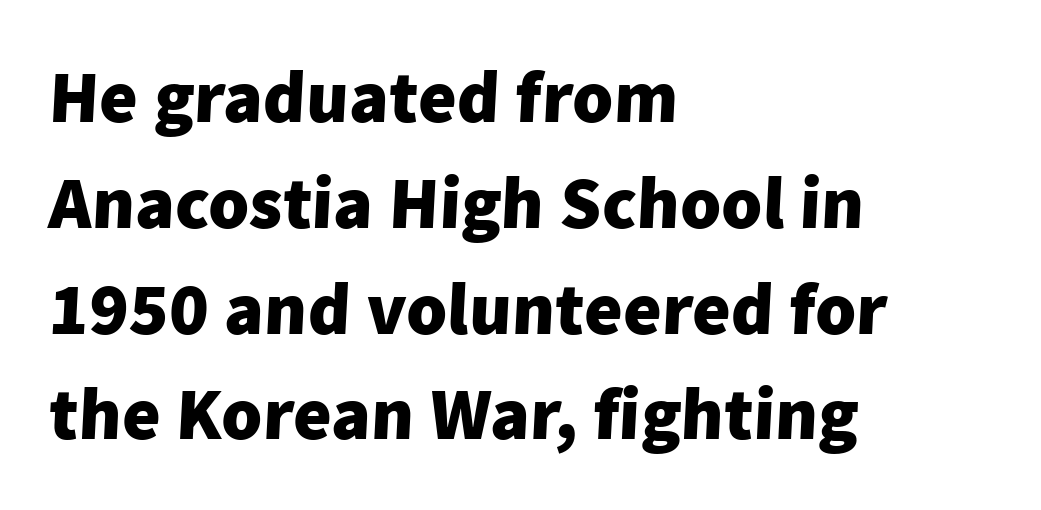
{"serif": "no", "bold": "yes", "weight": "heavy", "width": "normal", "stroke_contrast": "low", "x_height": "medium", "monospaced": "no", "underline": "no", "align": "left", "line_spacing": "normal", "line_spacing_ratio": 1.43, "letter_spacing": "normal", "letter_spacing_em": 0.0, "glyph_px": 74}
